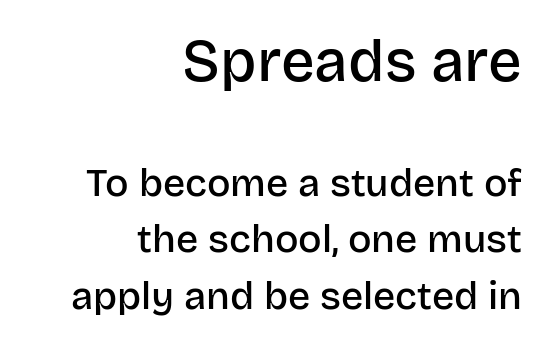
{"serif": "no", "italic": "no", "bold": "semi", "weight": "semibold", "width": "normal", "stroke_contrast": "low", "x_height": "large", "monospaced": "no", "underline": "no", "align": "right", "line_spacing": "normal", "line_spacing_ratio": 1.45, "letter_spacing": "normal", "letter_spacing_em": 0.0, "larger_block": "first", "size_ratio": 1.51, "glyph_px": 59}
